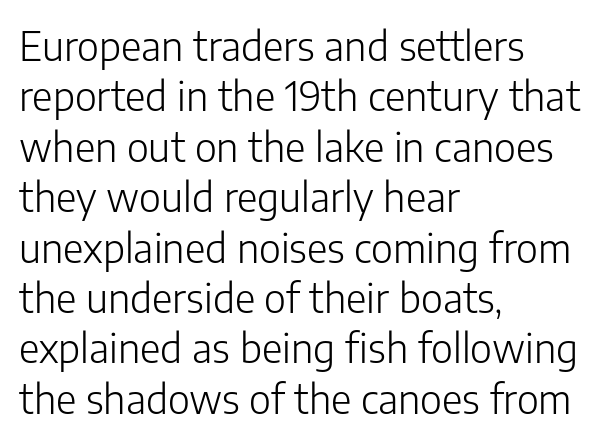
Q: Is the text bold? A: No.
Q: Is the text italic (slanted)? A: No, it is upright.
Q: Is the typeface a serif or a sans-serif typeface? A: Sans-serif.
Q: Is the text underlined? A: No.
Q: How is the paragraph aligned? A: Left-aligned.
Q: Is the spacing between letters normal or unusually wide? A: Normal.
Q: Is the spacing between lines tight, normal or loose? A: Normal.
Q: Width (condensed, normal, or wide)? A: Normal.
Q: Stroke contrast? A: Low.
Q: x-height? A: Medium.
Q: Monospaced? A: No.
